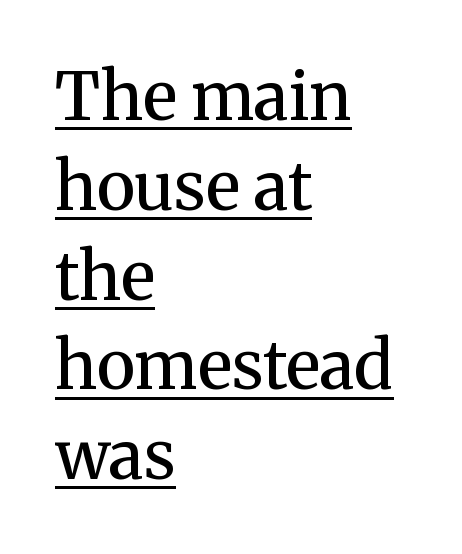
Q: Is the text bold? A: Semi-bold.
Q: Is the text italic (slanted)? A: No, it is upright.
Q: Is the typeface a serif or a sans-serif typeface? A: Serif.
Q: Is the text underlined? A: Yes.
Q: How is the paragraph aligned? A: Left-aligned.
Q: Is the spacing between letters normal or unusually wide? A: Normal.
Q: Is the spacing between lines tight, normal or loose? A: Normal.
Q: Width (condensed, normal, or wide)? A: Normal.
Q: Stroke contrast? A: Medium.
Q: x-height? A: Medium.
Q: Monospaced? A: No.
